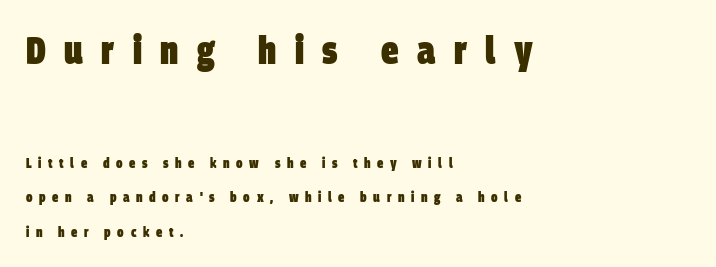
Q: Is the text bold? A: Yes.
Q: Is the typeface a serif or a sans-serif typeface? A: Sans-serif.
Q: Is the text underlined? A: No.
Q: How is the paragraph aligned? A: Left-aligned.
Q: Is the spacing between letters normal or unusually wide? A: Unusually wide.
Q: Is the spacing between lines tight, normal or loose? A: Loose.
Q: Which block of text is set in a larger size, the first (top) or the second (bottom)? A: The first (top) one.
Q: Width (condensed, normal, or wide)? A: Condensed.
Q: Stroke contrast? A: Low.
Q: x-height? A: Large.
Q: Monospaced? A: No.
